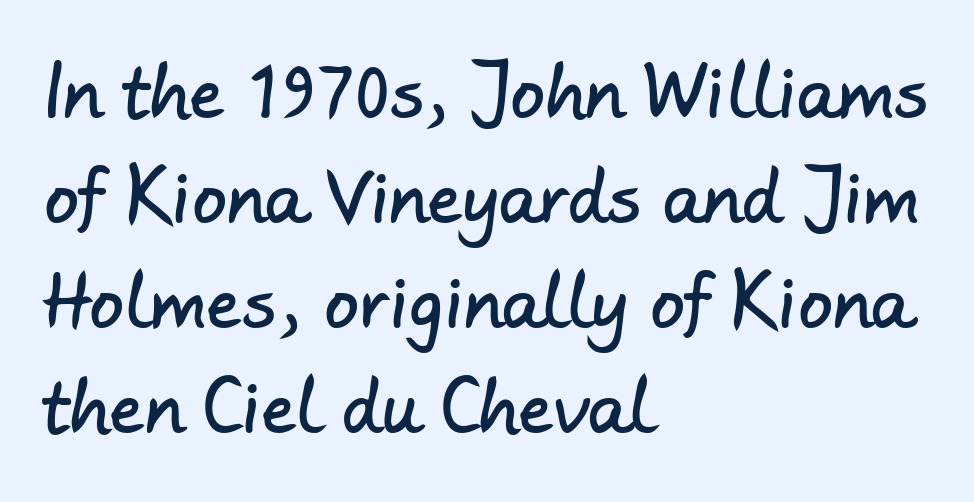
{"serif": "no", "width": "normal", "stroke_contrast": "low", "x_height": "small", "monospaced": "no", "underline": "no", "align": "left", "line_spacing": "normal", "line_spacing_ratio": 1.52, "letter_spacing": "normal", "letter_spacing_em": 0.0, "glyph_px": 69}
